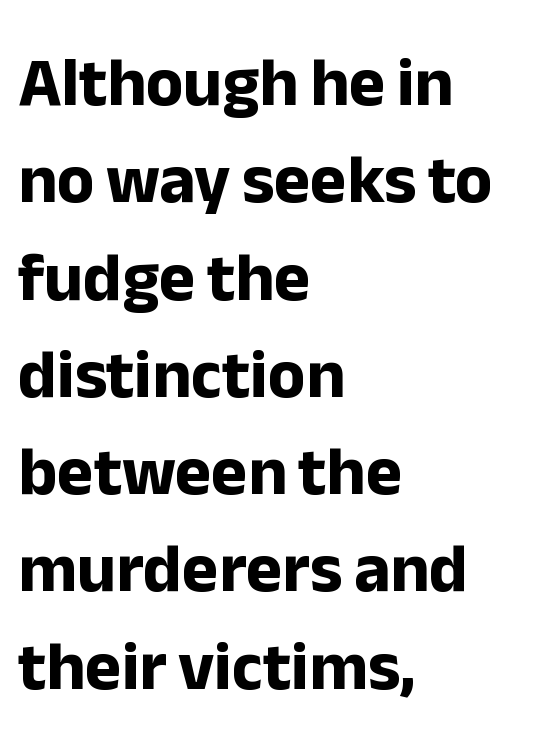
Q: Is the text bold? A: Yes.
Q: Is the text italic (slanted)? A: No, it is upright.
Q: Is the typeface a serif or a sans-serif typeface? A: Sans-serif.
Q: Is the text underlined? A: No.
Q: How is the paragraph aligned? A: Left-aligned.
Q: Is the spacing between letters normal or unusually wide? A: Normal.
Q: Is the spacing between lines tight, normal or loose? A: Normal.
Q: Width (condensed, normal, or wide)? A: Normal.
Q: Stroke contrast? A: Low.
Q: x-height? A: Medium.
Q: Monospaced? A: No.
